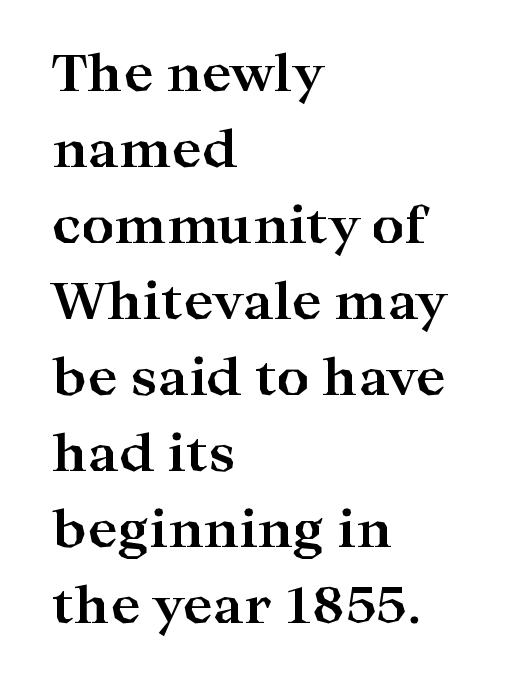
The rendering uses natural spacing where letterforms have individual widths. The text block is weighted toward the left margin, trailing off unevenly rightward. Designer's note — italics off, roman on. Each row of text sits above clean, open space. The line-height multiplier appears to be the usual default. Here the glyphs are tracked normally, forming tight word shapes.
